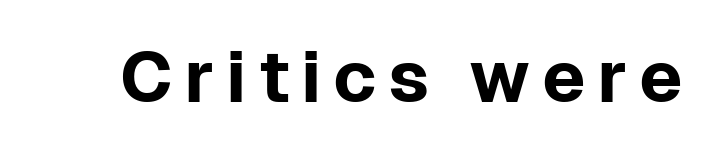
{"serif": "no", "italic": "no", "width": "normal", "stroke_contrast": "low", "x_height": "medium", "monospaced": "no", "underline": "no", "glyph_px": 72}
